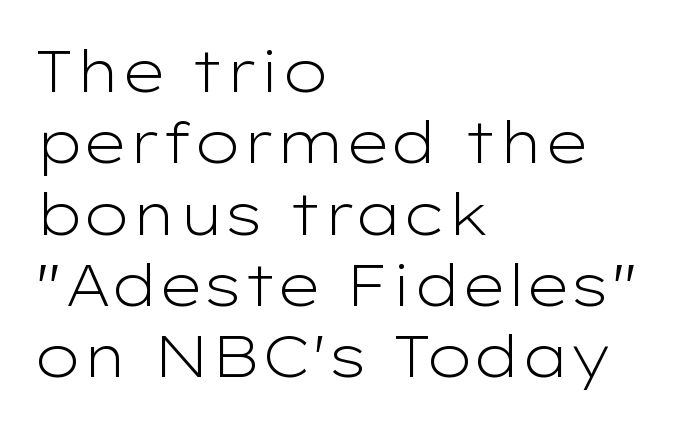
Q: Is the text bold? A: No.
Q: Is the text italic (slanted)? A: No, it is upright.
Q: Is the typeface a serif or a sans-serif typeface? A: Sans-serif.
Q: Is the text underlined? A: No.
Q: How is the paragraph aligned? A: Left-aligned.
Q: Is the spacing between letters normal or unusually wide? A: Normal.
Q: Width (condensed, normal, or wide)? A: Wide.
Q: Stroke contrast? A: Low.
Q: x-height? A: Medium.
Q: Monospaced? A: No.
